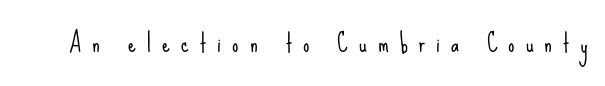
{"italic": "no", "bold": "no", "underline": "no", "letter_spacing": "wide", "letter_spacing_em": 0.44, "glyph_px": 25}
